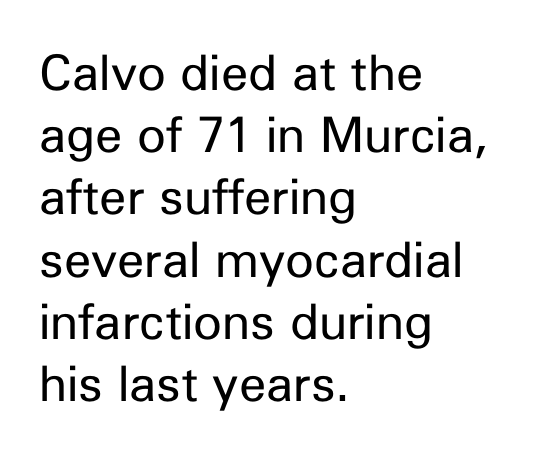
{"serif": "no", "italic": "no", "bold": "no", "weight": "regular", "width": "normal", "stroke_contrast": "low", "x_height": "medium", "monospaced": "no", "underline": "no", "align": "left", "line_spacing": "normal", "line_spacing_ratio": 1.27, "letter_spacing": "normal", "letter_spacing_em": 0.0, "glyph_px": 49}
